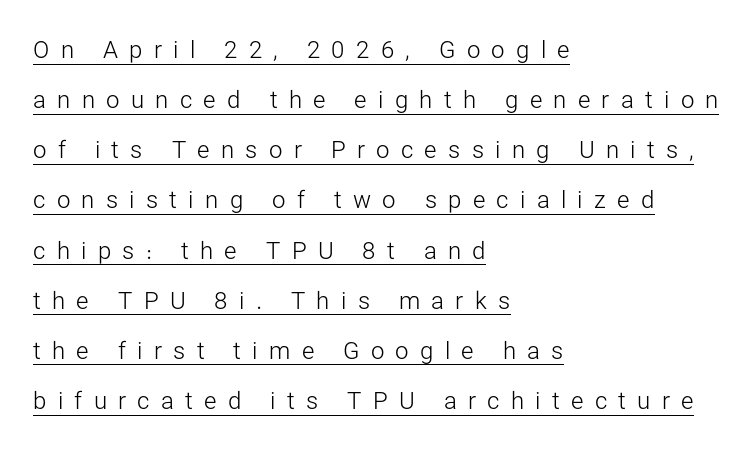
Q: Is the text bold? A: No.
Q: Is the text italic (slanted)? A: No, it is upright.
Q: Is the text underlined? A: Yes.
Q: How is the paragraph aligned? A: Left-aligned.
Q: Is the spacing between letters normal or unusually wide? A: Unusually wide.
Q: Is the spacing between lines tight, normal or loose? A: Loose.
